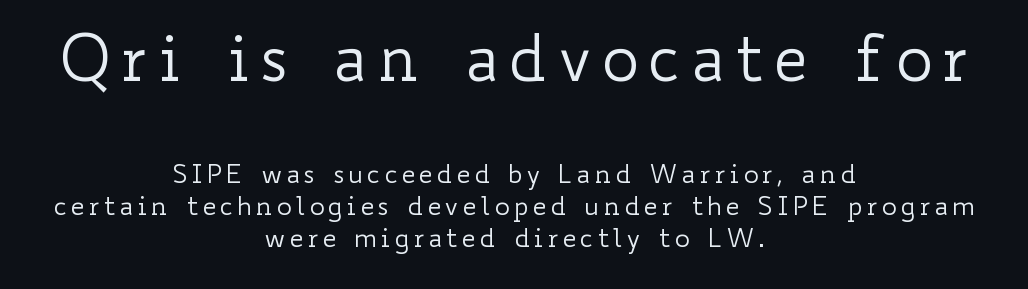
{"italic": "no", "bold": "no", "weight": "regular", "width": "wide", "stroke_contrast": "low", "x_height": "small", "monospaced": "no", "underline": "no", "align": "center", "line_spacing_ratio": 1.23, "larger_block": "first", "size_ratio": 2.46, "glyph_px": 64}
